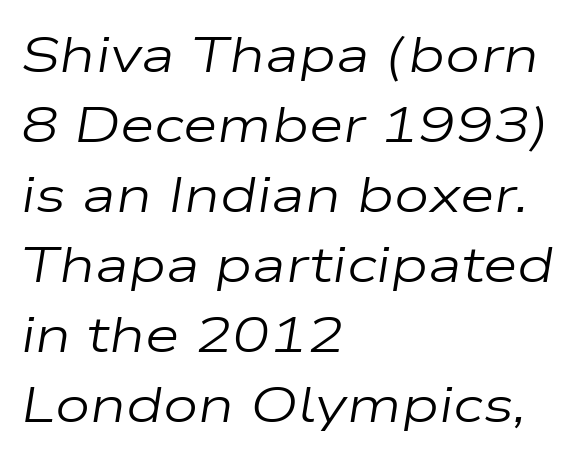
Characters follow at the spacing the type designer built in. Style check: oblique. The font sits on the lighter half of the weight spectrum, regular included. Think of a printed novel: that variable character pitch is what you see here. Regular leading. A bare baseline throughout the passage.
